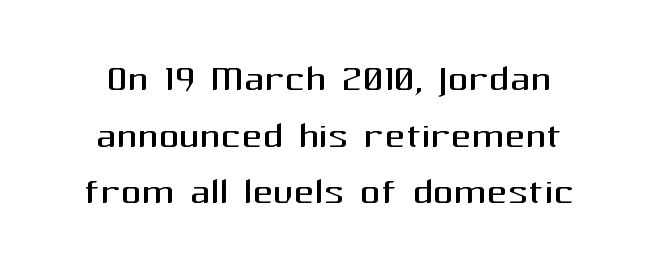
Q: Is the text bold? A: No.
Q: Is the text italic (slanted)? A: No, it is upright.
Q: Is the typeface a serif or a sans-serif typeface? A: Sans-serif.
Q: Is the text underlined? A: No.
Q: How is the paragraph aligned? A: Centered.
Q: Is the spacing between letters normal or unusually wide? A: Normal.
Q: Is the spacing between lines tight, normal or loose? A: Tight.
Q: Width (condensed, normal, or wide)? A: Normal.
Q: Stroke contrast? A: Medium.
Q: x-height? A: Medium.
Q: Monospaced? A: No.
